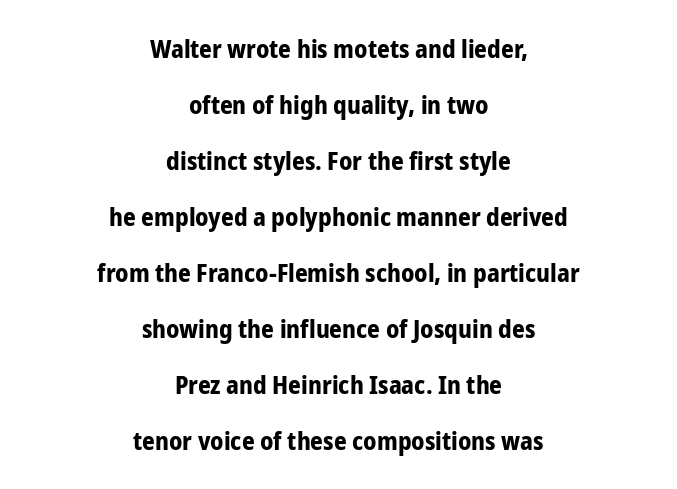
{"italic": "no", "bold": "yes", "underline": "no", "align": "center", "line_spacing": "loose", "line_spacing_ratio": 2.24, "letter_spacing": "normal", "letter_spacing_em": 0.0, "glyph_px": 25}
